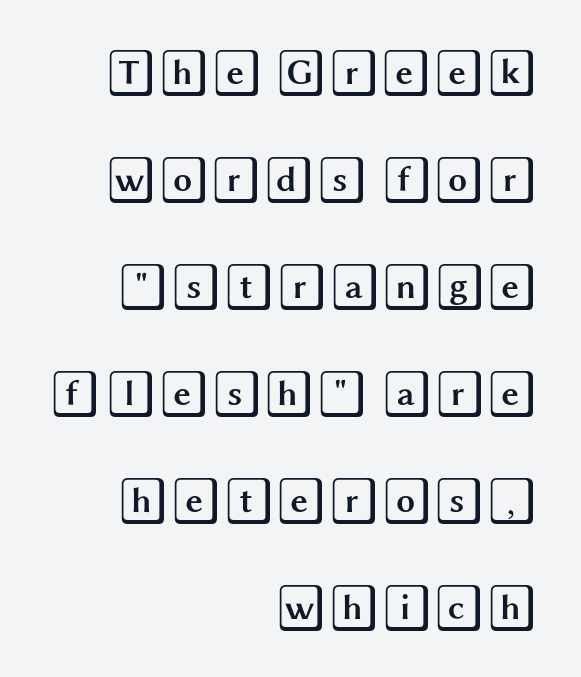
{"italic": "no", "width": "wide", "x_height": "large", "underline": "no", "align": "right", "line_spacing": "loose", "line_spacing_ratio": 2.23, "letter_spacing": "normal", "letter_spacing_em": 0.0, "glyph_px": 48}
